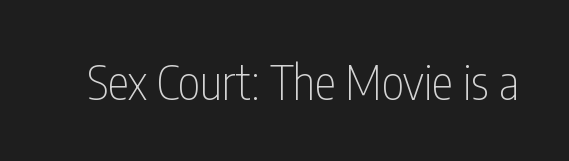
{"serif": "no", "italic": "no", "bold": "no", "weight": "thin", "width": "condensed", "stroke_contrast": "low", "x_height": "medium", "monospaced": "no", "underline": "no", "letter_spacing": "normal", "letter_spacing_em": 0.0, "glyph_px": 48}
